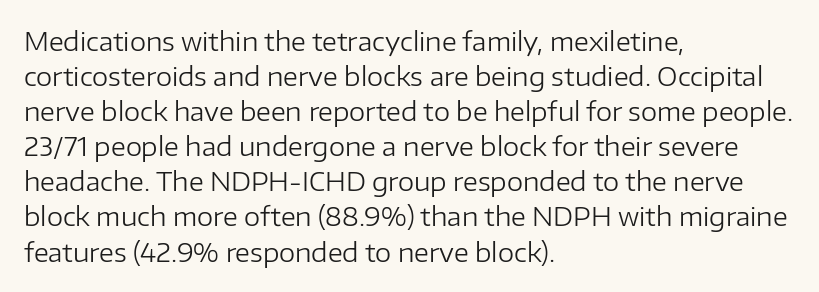
{"italic": "no", "bold": "no", "underline": "no", "align": "left", "line_spacing": "normal", "line_spacing_ratio": 1.35, "letter_spacing": "normal", "letter_spacing_em": 0.0, "glyph_px": 26}
